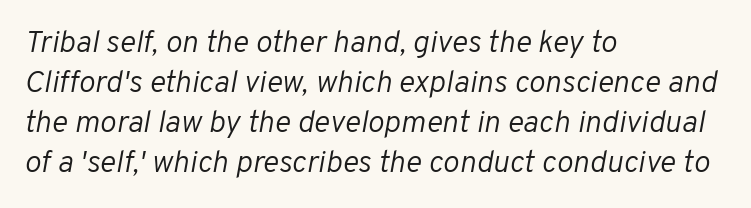
The image shows 31 px light type, italic (leaning right); set left-aligned, normal line spacing (1.29x), normal letter spacing, not underlined; low stroke contrast and a medium x-height.
